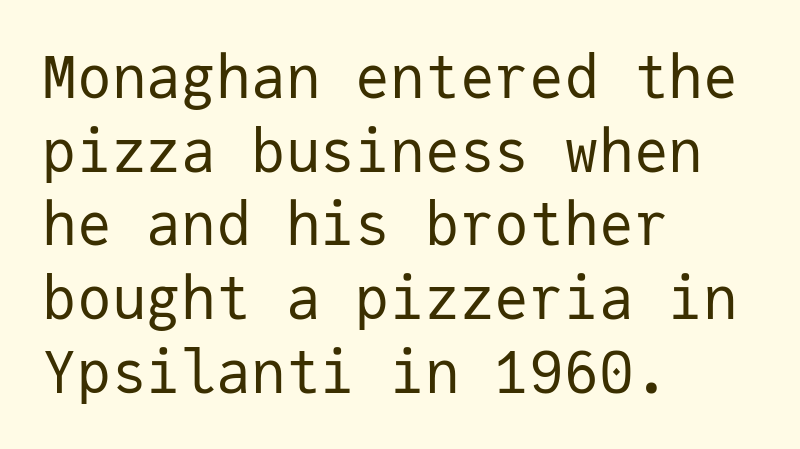
Q: Is the text bold? A: No.
Q: Is the text italic (slanted)? A: No, it is upright.
Q: Is the typeface a serif or a sans-serif typeface? A: Sans-serif.
Q: Is the text underlined? A: No.
Q: How is the paragraph aligned? A: Left-aligned.
Q: Is the spacing between letters normal or unusually wide? A: Normal.
Q: Is the spacing between lines tight, normal or loose? A: Normal.
Q: Width (condensed, normal, or wide)? A: Normal.
Q: Stroke contrast? A: Low.
Q: x-height? A: Medium.
Q: Monospaced? A: Yes.
